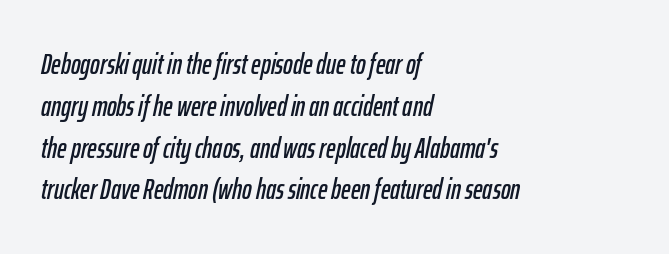
The image shows 29 px condensed type, italic (leaning right); set left-aligned, normal line spacing (1.44x), normal letter spacing, not underlined; low stroke contrast and a medium x-height.
